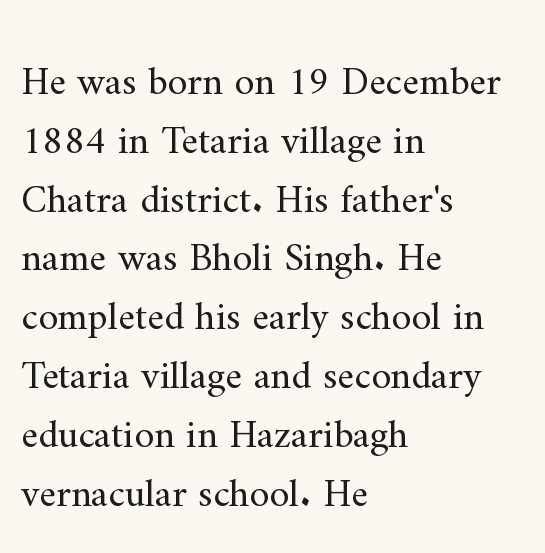
{"serif": "yes", "italic": "no", "bold": "no", "weight": "regular", "width": "normal", "stroke_contrast": "medium", "x_height": "small", "monospaced": "no", "underline": "no", "align": "left", "line_spacing": "normal", "line_spacing_ratio": 1.47, "letter_spacing": "normal", "letter_spacing_em": 0.0, "glyph_px": 40}
